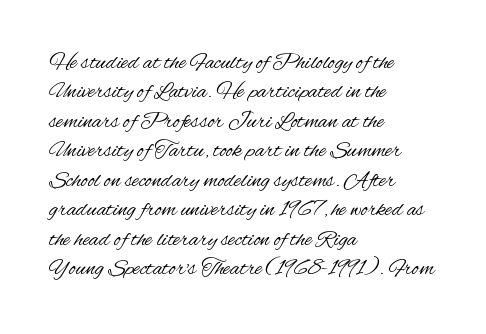
The image shows 23 px text type; set left-aligned, normal line spacing (1.28x), normal letter spacing, not underlined.
